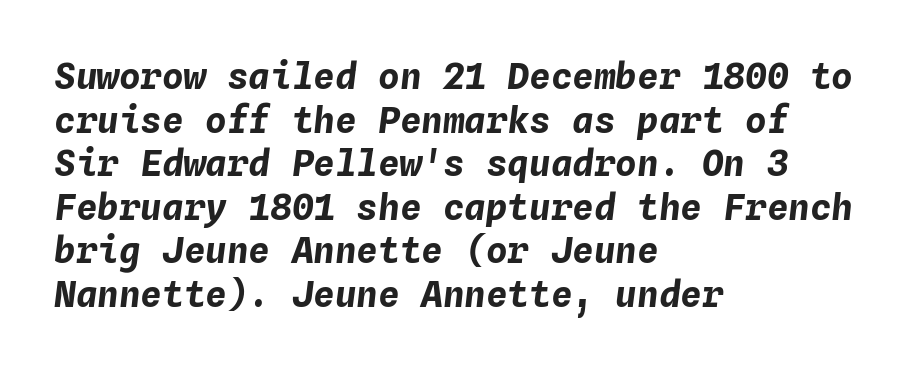
There is no visible air inserted between adjacent glyphs. These lines are set flush left with a ragged right edge. Would a proofreader flag this as italicized? Yes. Monospaced: the letters line up in strict vertical columns. The strip under each line holds only bare page.
